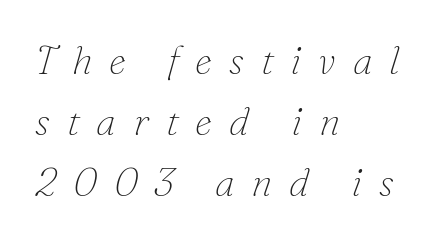
Q: Is the text bold? A: No.
Q: Is the text italic (slanted)? A: Yes, it leans right by about 16 degrees.
Q: Is the typeface a serif or a sans-serif typeface? A: Serif.
Q: Is the text underlined? A: No.
Q: How is the paragraph aligned? A: Left-aligned.
Q: Is the spacing between letters normal or unusually wide? A: Unusually wide.
Q: Is the spacing between lines tight, normal or loose? A: Normal.
Q: Width (condensed, normal, or wide)? A: Normal.
Q: Stroke contrast? A: Low.
Q: x-height? A: Small.
Q: Monospaced? A: No.
